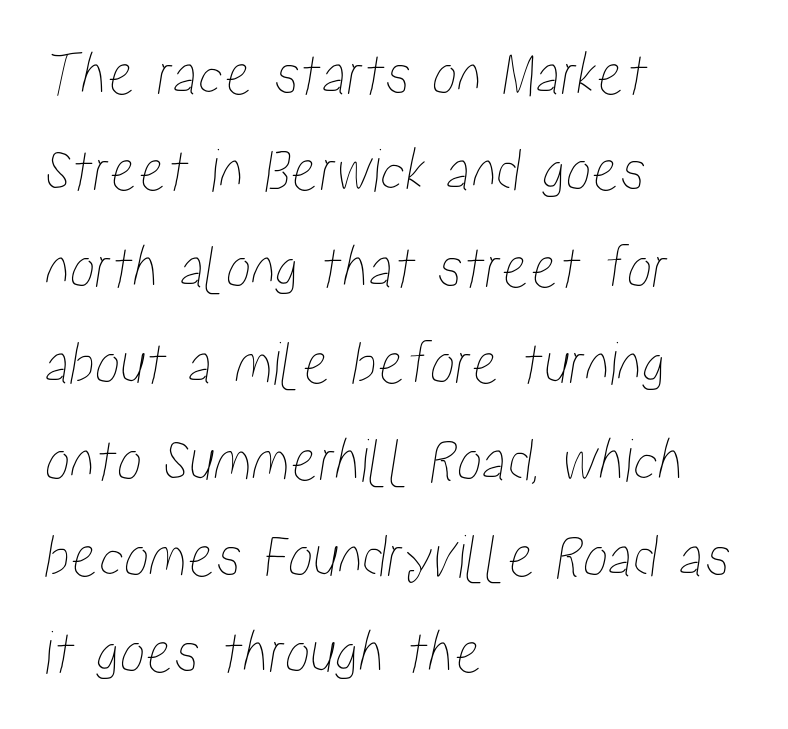
The image shows 63 px condensed type; set left-aligned, normal line spacing (1.53x), normal letter spacing, not underlined; low stroke contrast and a medium x-height.
